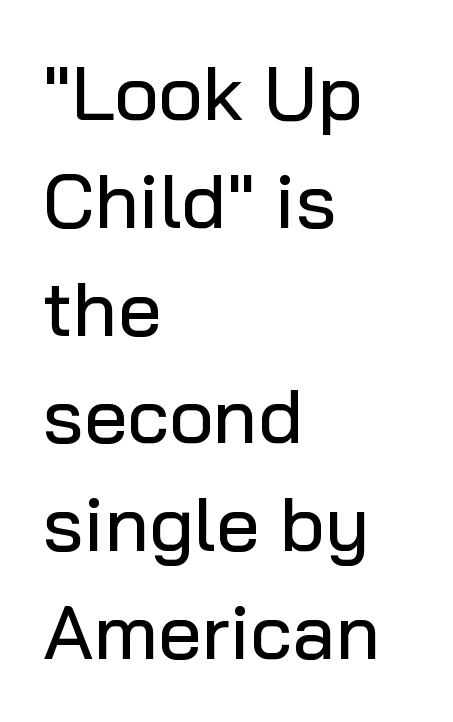
The space between consecutive lines is moderate. The passage shown is not underscored anywhere. The face used here is a sans, in the tradition of grotesques and geometrics. Observe the ordinary spacing: letters are neighbours, not strangers. The lettering stays uniformly vertical, giving the passage a roman look.
